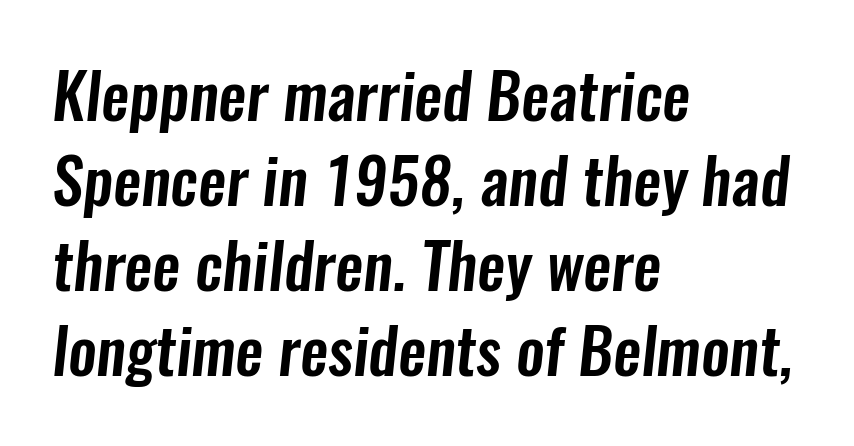
{"serif": "no", "width": "condensed", "stroke_contrast": "low", "x_height": "medium", "monospaced": "no", "underline": "no", "align": "left", "line_spacing": "normal", "line_spacing_ratio": 1.35, "letter_spacing": "normal", "letter_spacing_em": 0.0, "glyph_px": 63}
